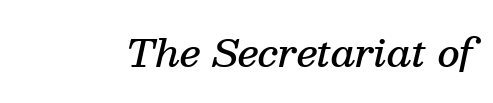
{"serif": "yes", "italic": "yes", "lean": "right", "slant_degrees": 13, "bold": "semi", "weight": "semibold", "width": "normal", "stroke_contrast": "medium", "x_height": "medium", "monospaced": "no", "underline": "no", "letter_spacing": "normal", "letter_spacing_em": 0.0, "glyph_px": 38}
